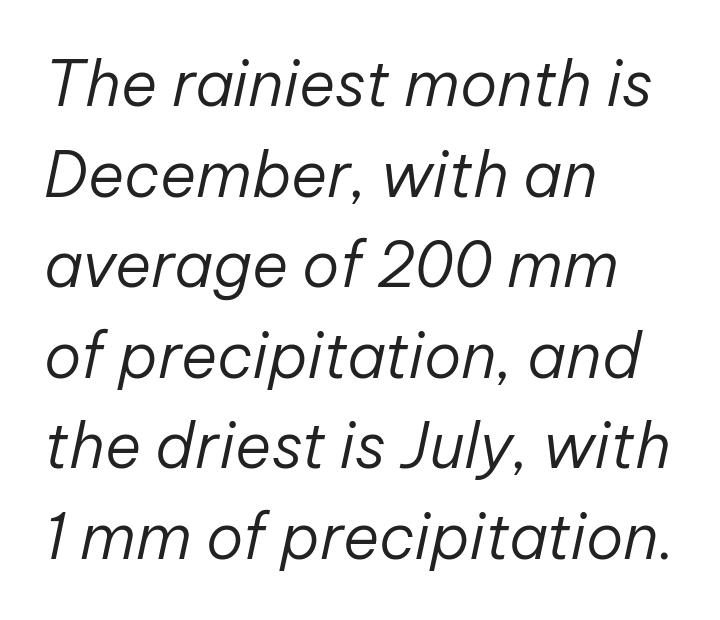
Q: Is the text bold? A: No.
Q: Is the text italic (slanted)? A: Yes, it leans right by about 12 degrees.
Q: Is the text underlined? A: No.
Q: How is the paragraph aligned? A: Left-aligned.
Q: Is the spacing between letters normal or unusually wide? A: Normal.
Q: Is the spacing between lines tight, normal or loose? A: Normal.
Q: Width (condensed, normal, or wide)? A: Normal.
Q: Stroke contrast? A: Low.
Q: x-height? A: Medium.
Q: Monospaced? A: No.
